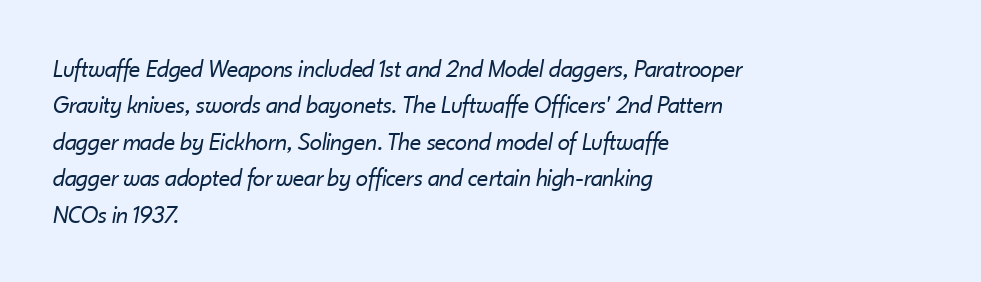
{"italic": "yes", "lean": "right", "slant_degrees": 10, "bold": "no", "underline": "no", "align": "left", "line_spacing": "normal", "line_spacing_ratio": 1.46, "letter_spacing": "normal", "letter_spacing_em": 0.0, "glyph_px": 25}
